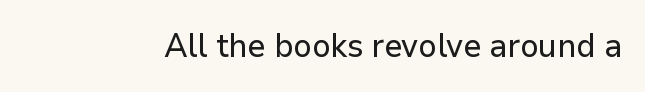
The image shows 33 px sans-serif type, upright; set normal letter spacing, not underlined; low stroke contrast and a medium x-height.
